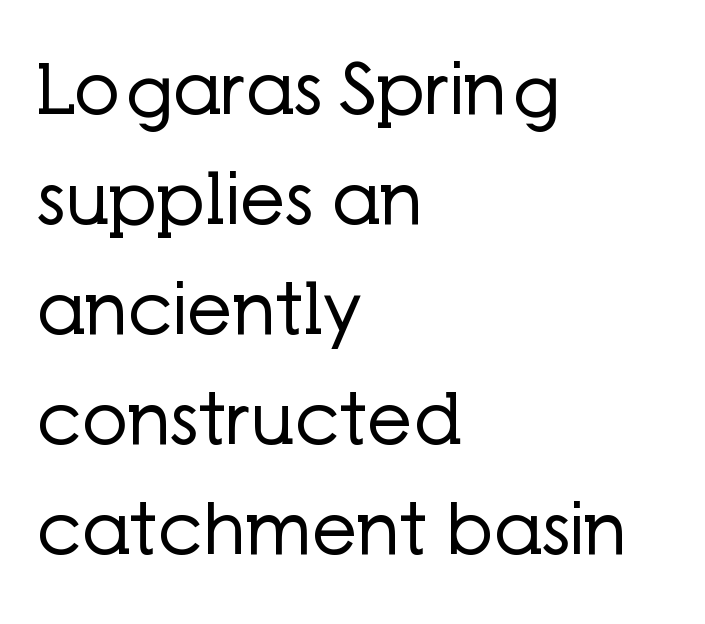
The image shows 71 px regular-weight sans-serif type, upright; set left-aligned, normal line spacing (1.55x), normal letter spacing, not underlined; low stroke contrast and a medium x-height.
